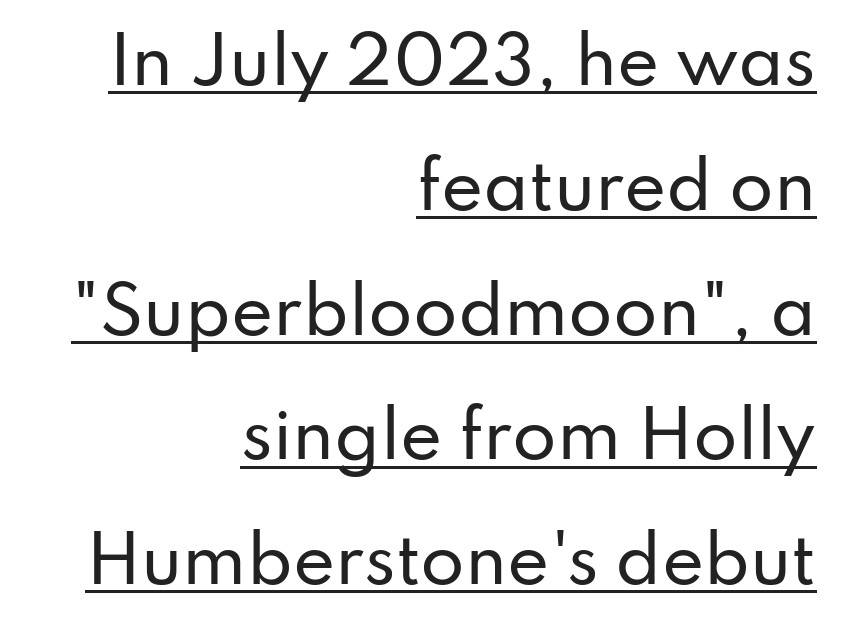
{"serif": "no", "italic": "no", "width": "normal", "stroke_contrast": "low", "x_height": "small", "monospaced": "no", "underline": "yes", "align": "right", "line_spacing": "loose", "line_spacing_ratio": 1.95, "letter_spacing": "normal", "letter_spacing_em": 0.0, "glyph_px": 64}
